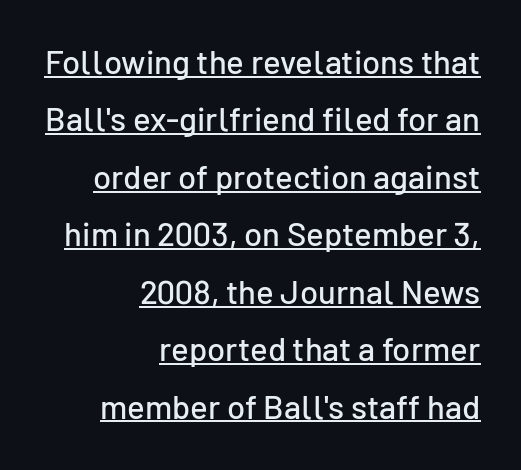
Line ends are locked; line starts wander. The letterforms sit shoulder to shoulder at normal distance. Observe the absence of serifs on each vertical stroke in this sample. The sample's only ornament is a line tracing under the words. Proportional: the letters do not fall into vertical columns. Quick note: not italic, upright.
